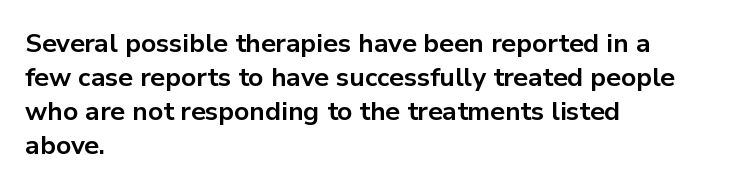
Q: Is the text bold? A: Yes.
Q: Is the text italic (slanted)? A: No, it is upright.
Q: Is the text underlined? A: No.
Q: How is the paragraph aligned? A: Left-aligned.
Q: Is the spacing between letters normal or unusually wide? A: Normal.
Q: Is the spacing between lines tight, normal or loose? A: Normal.
